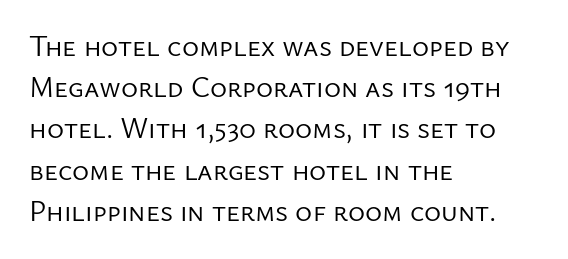
{"serif": "no", "italic": "no", "bold": "no", "weight": "regular", "width": "normal", "stroke_contrast": "low", "x_height": "medium", "monospaced": "no", "underline": "no", "align": "left", "line_spacing": "normal", "line_spacing_ratio": 1.42, "letter_spacing": "normal", "letter_spacing_em": 0.0, "glyph_px": 29}
